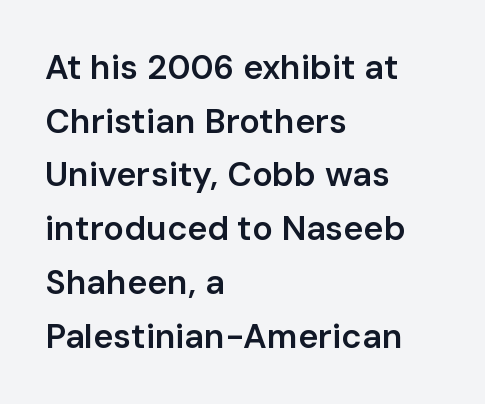
Tracking value appears to be zero — textbook default spacing. Line beginnings align vertically; line endings do not. These lines are rendered in a variable-pitch font. Font category for this specimen: sans-serif. Weight check: semibold — heavier than regular, not quite bold. This is the regular roman posture of the typeface.
